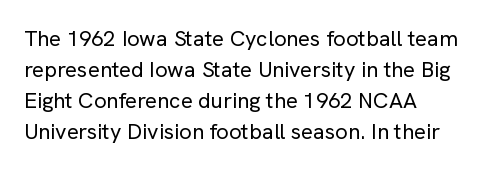
{"italic": "no", "bold": "no", "underline": "no", "align": "left", "line_spacing": "normal", "line_spacing_ratio": 1.41, "letter_spacing": "normal", "letter_spacing_em": 0.0, "glyph_px": 22}
